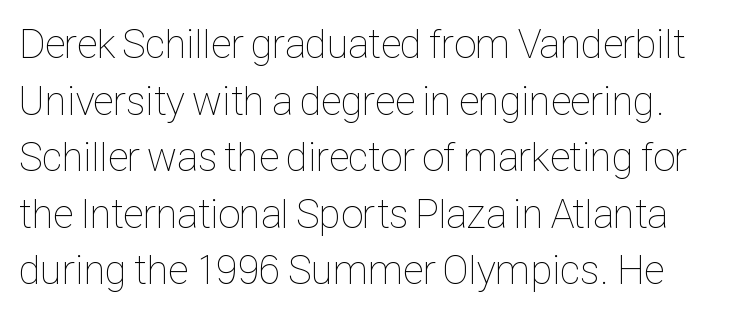
The image shows 41 px thin, condensed type, upright; set normal line spacing (1.38x), normal letter spacing, not underlined; low stroke contrast and a medium x-height.
